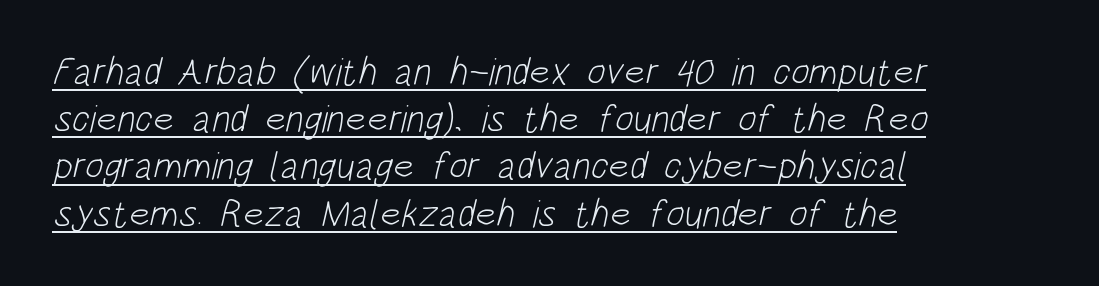
Q: Is the text bold? A: No.
Q: Is the typeface a serif or a sans-serif typeface? A: Sans-serif.
Q: Is the text underlined? A: Yes.
Q: How is the paragraph aligned? A: Left-aligned.
Q: Is the spacing between letters normal or unusually wide? A: Normal.
Q: Width (condensed, normal, or wide)? A: Condensed.
Q: Stroke contrast? A: Low.
Q: x-height? A: Large.
Q: Monospaced? A: No.
